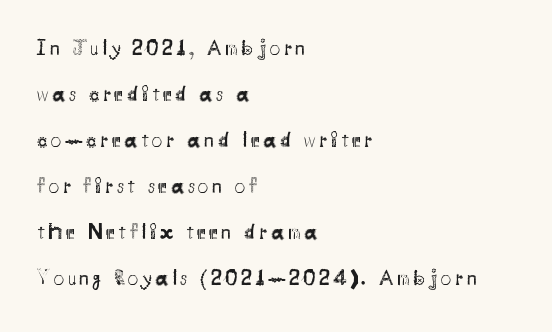
{"italic": "no", "bold": "no", "underline": "no", "align": "left", "line_spacing": "loose", "line_spacing_ratio": 2.19, "glyph_px": 21}
